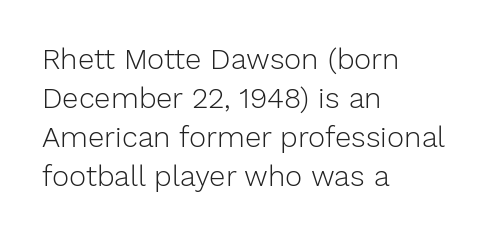
The image shows 29 px light sans-serif type, upright; set left-aligned, normal line spacing (1.34x), normal letter spacing, not underlined; low stroke contrast and a medium x-height.
